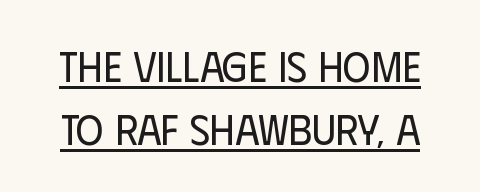
{"serif": "no", "italic": "no", "bold": "no", "weight": "regular", "width": "condensed", "stroke_contrast": "low", "x_height": "large", "monospaced": "no", "underline": "yes", "line_spacing": "normal", "line_spacing_ratio": 1.5, "letter_spacing": "normal", "letter_spacing_em": 0.0, "glyph_px": 42}
